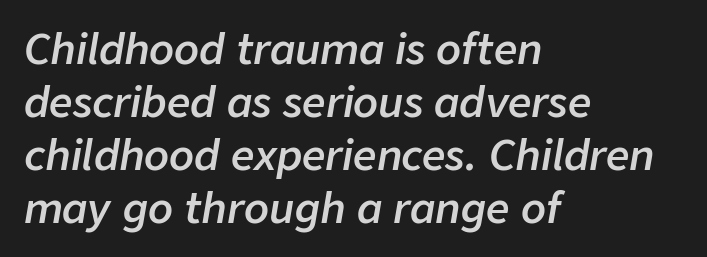
{"italic": "yes", "lean": "right", "slant_degrees": 9, "bold": "semi", "weight": "semibold", "width": "normal", "stroke_contrast": "low", "x_height": "medium", "monospaced": "no", "underline": "no", "align": "left", "line_spacing": "normal", "line_spacing_ratio": 1.29, "letter_spacing": "normal", "letter_spacing_em": 0.0, "glyph_px": 41}
